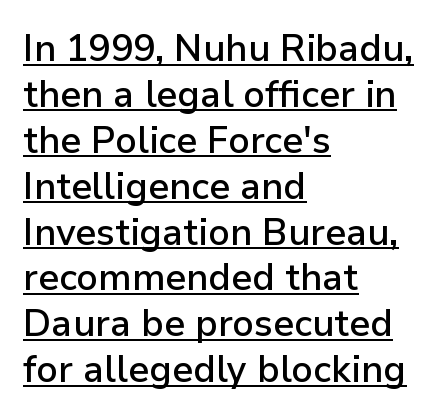
Q: Is the text bold? A: Semi-bold.
Q: Is the text italic (slanted)? A: No, it is upright.
Q: Is the typeface a serif or a sans-serif typeface? A: Sans-serif.
Q: Is the text underlined? A: Yes.
Q: How is the paragraph aligned? A: Left-aligned.
Q: Is the spacing between letters normal or unusually wide? A: Normal.
Q: Width (condensed, normal, or wide)? A: Normal.
Q: Stroke contrast? A: Low.
Q: x-height? A: Medium.
Q: Monospaced? A: No.
